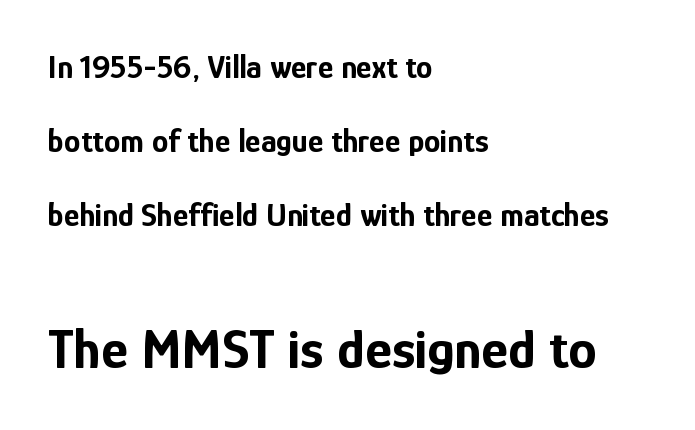
Q: Is the text bold? A: Yes.
Q: Is the text italic (slanted)? A: No, it is upright.
Q: Is the typeface a serif or a sans-serif typeface? A: Sans-serif.
Q: Is the text underlined? A: No.
Q: How is the paragraph aligned? A: Left-aligned.
Q: Is the spacing between letters normal or unusually wide? A: Normal.
Q: Is the spacing between lines tight, normal or loose? A: Loose.
Q: Which block of text is set in a larger size, the first (top) or the second (bottom)? A: The second (bottom) one.
Q: Width (condensed, normal, or wide)? A: Condensed.
Q: Stroke contrast? A: Low.
Q: x-height? A: Medium.
Q: Monospaced? A: No.
